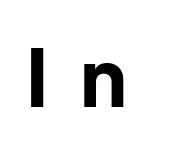
{"serif": "no", "italic": "no", "bold": "yes", "weight": "bold", "width": "normal", "stroke_contrast": "low", "x_height": "medium", "monospaced": "no", "underline": "no", "letter_spacing": "wide", "letter_spacing_em": 0.41, "glyph_px": 78}
